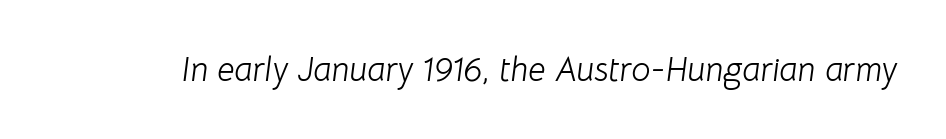
{"italic": "yes", "lean": "right", "slant_degrees": 8, "bold": "no", "weight": "light", "width": "normal", "stroke_contrast": "low", "x_height": "medium", "monospaced": "no", "underline": "no", "letter_spacing": "normal", "letter_spacing_em": 0.0, "glyph_px": 34}
